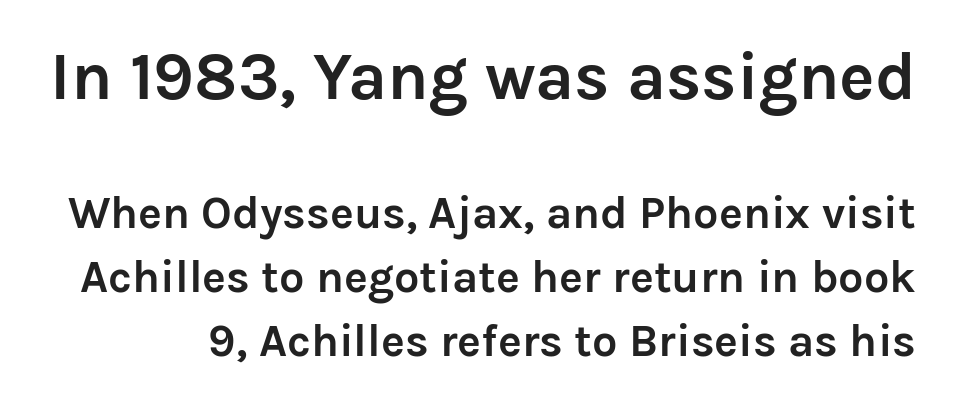
Q: Is the text bold? A: Yes.
Q: Is the text italic (slanted)? A: No, it is upright.
Q: Is the typeface a serif or a sans-serif typeface? A: Sans-serif.
Q: Is the text underlined? A: No.
Q: Is the spacing between letters normal or unusually wide? A: Normal.
Q: Is the spacing between lines tight, normal or loose? A: Normal.
Q: Which block of text is set in a larger size, the first (top) or the second (bottom)? A: The first (top) one.
Q: Width (condensed, normal, or wide)? A: Normal.
Q: Stroke contrast? A: Low.
Q: x-height? A: Medium.
Q: Monospaced? A: No.
